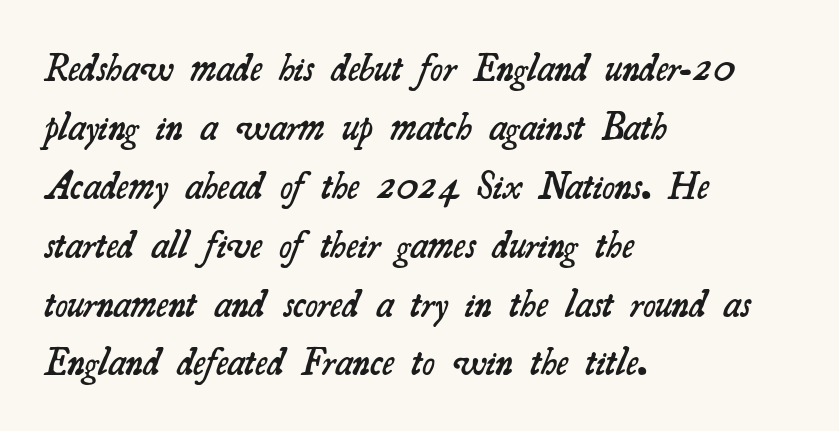
Q: Is the text bold? A: Semi-bold.
Q: Is the typeface a serif or a sans-serif typeface? A: Serif.
Q: Is the text underlined? A: No.
Q: How is the paragraph aligned? A: Left-aligned.
Q: Is the spacing between letters normal or unusually wide? A: Normal.
Q: Is the spacing between lines tight, normal or loose? A: Normal.
Q: Width (condensed, normal, or wide)? A: Normal.
Q: Stroke contrast? A: Medium.
Q: x-height? A: Small.
Q: Monospaced? A: No.
